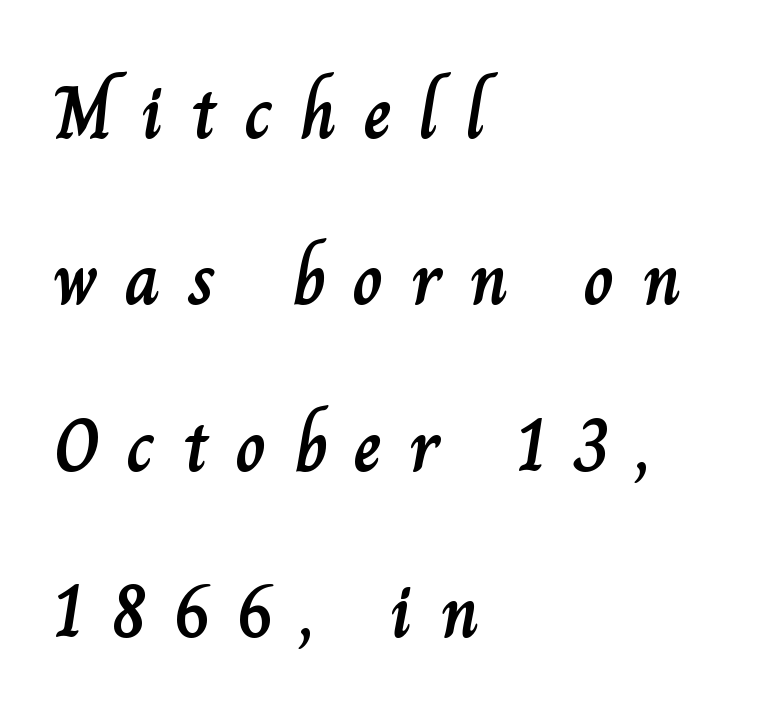
The image shows 76 px text type; set left-aligned, loose line spacing (2.19x), unusually wide letter spacing (+0.36 em), not underlined; low stroke contrast and a small x-height.
